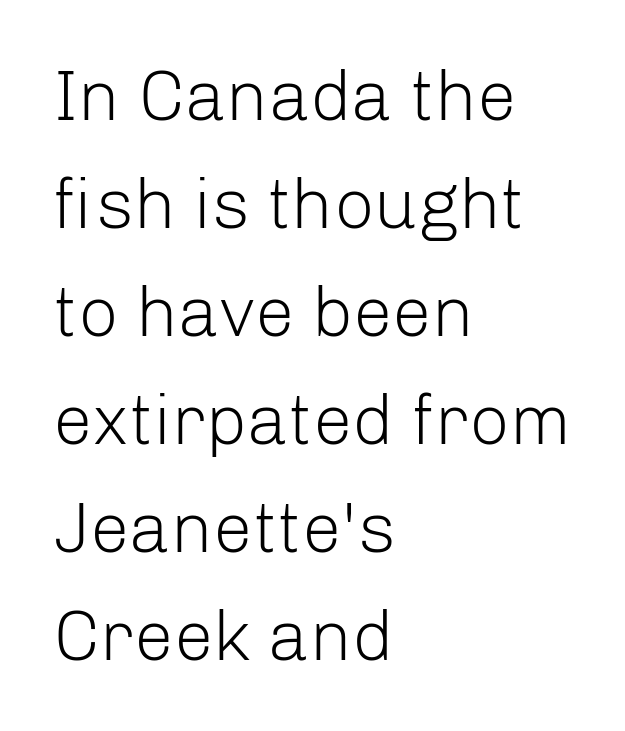
Q: Is the text bold? A: No.
Q: Is the text italic (slanted)? A: No, it is upright.
Q: Is the typeface a serif or a sans-serif typeface? A: Sans-serif.
Q: Is the text underlined? A: No.
Q: How is the paragraph aligned? A: Left-aligned.
Q: Is the spacing between letters normal or unusually wide? A: Normal.
Q: Is the spacing between lines tight, normal or loose? A: Normal.
Q: Width (condensed, normal, or wide)? A: Normal.
Q: Stroke contrast? A: Low.
Q: x-height? A: Medium.
Q: Monospaced? A: No.
